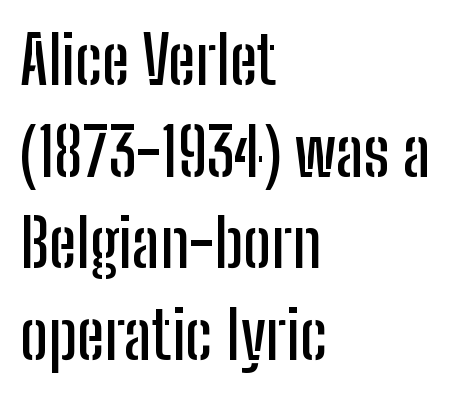
Q: Is the text italic (slanted)? A: No, it is upright.
Q: Is the typeface a serif or a sans-serif typeface? A: Sans-serif.
Q: Is the text underlined? A: No.
Q: How is the paragraph aligned? A: Left-aligned.
Q: Is the spacing between letters normal or unusually wide? A: Normal.
Q: Is the spacing between lines tight, normal or loose? A: Normal.
Q: Width (condensed, normal, or wide)? A: Condensed.
Q: Stroke contrast? A: Low.
Q: x-height? A: Medium.
Q: Monospaced? A: No.
